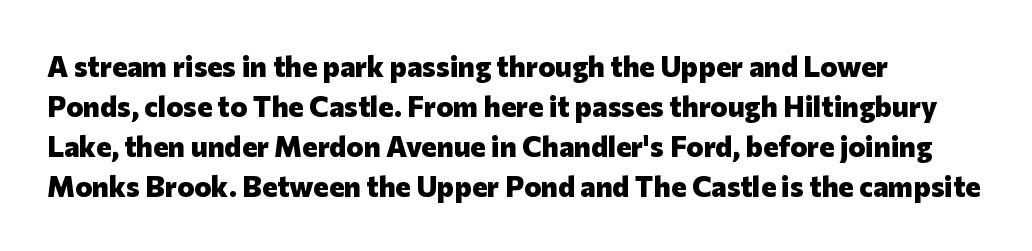
{"serif": "no", "italic": "no", "bold": "yes", "weight": "heavy", "width": "normal", "stroke_contrast": "low", "x_height": "medium", "monospaced": "no", "underline": "no", "align": "left", "line_spacing": "normal", "line_spacing_ratio": 1.38, "letter_spacing": "normal", "letter_spacing_em": 0.0, "glyph_px": 29}
